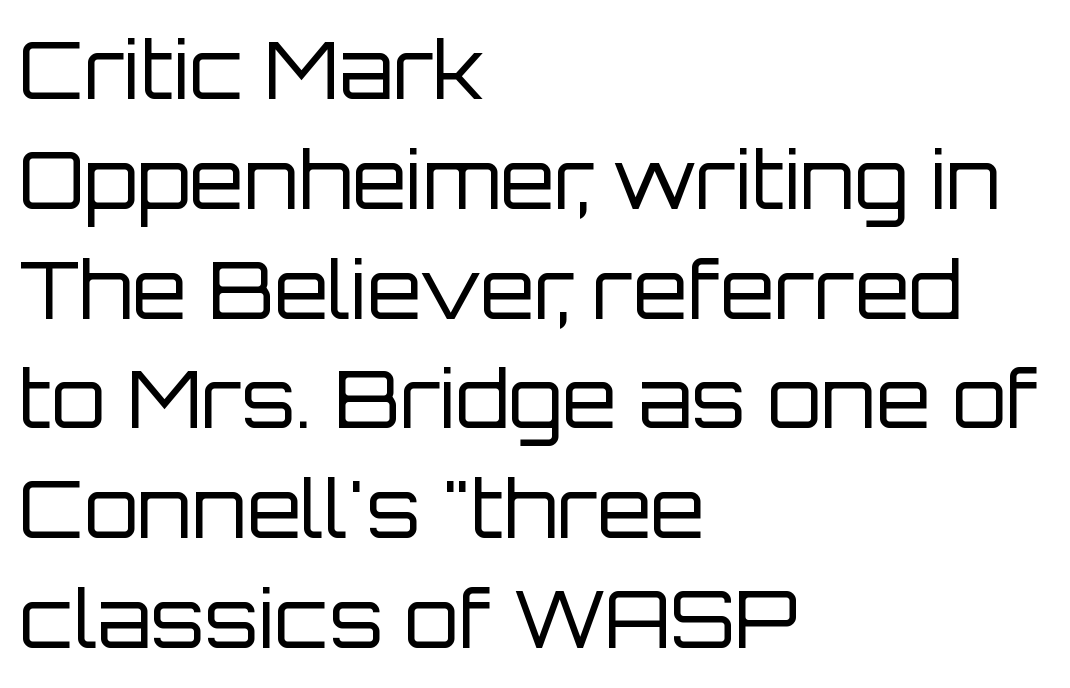
The text was rendered using a sans face with plain stroke endings. Honestly, the row spacing looks completely unremarkable. Default kerning and tracking; the words read as compact shapes. Each stroke keeps to a modest, everyday thickness or less. The face used here is proportionally spaced, like ordinary book or web type.
